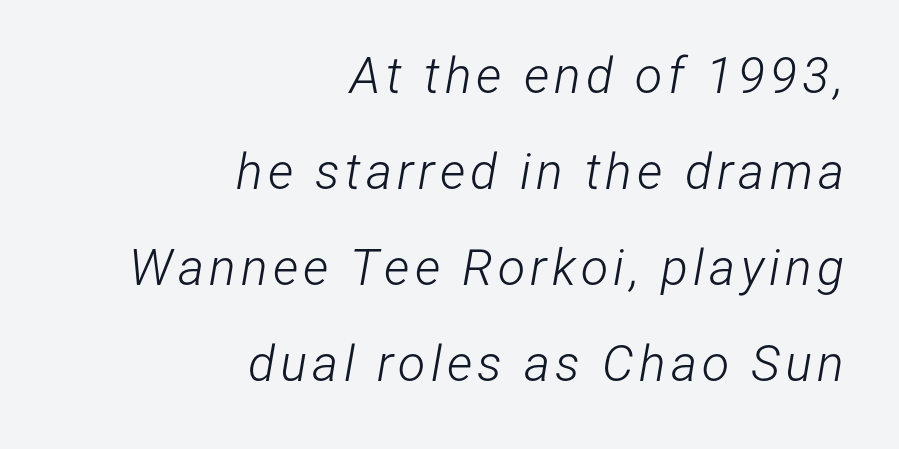
Q: Is the text bold? A: No.
Q: Is the text italic (slanted)? A: Yes, it leans right by about 12 degrees.
Q: Is the text underlined? A: No.
Q: How is the paragraph aligned? A: Right-aligned.
Q: Is the spacing between lines tight, normal or loose? A: Loose.
Q: Width (condensed, normal, or wide)? A: Condensed.
Q: Stroke contrast? A: Low.
Q: x-height? A: Medium.
Q: Monospaced? A: No.
